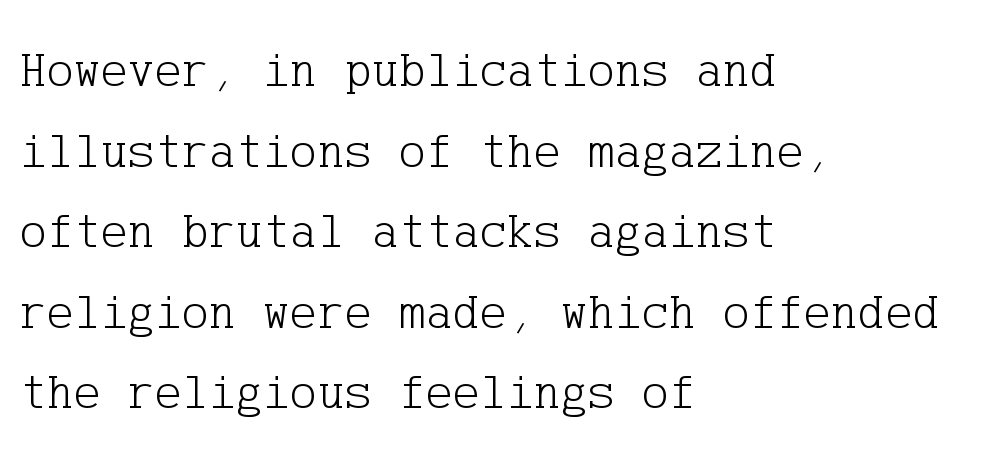
The image shows 51 px light serif type, upright; set left-aligned, normal line spacing (1.58x), normal letter spacing, not underlined; low stroke contrast and a medium x-height.
